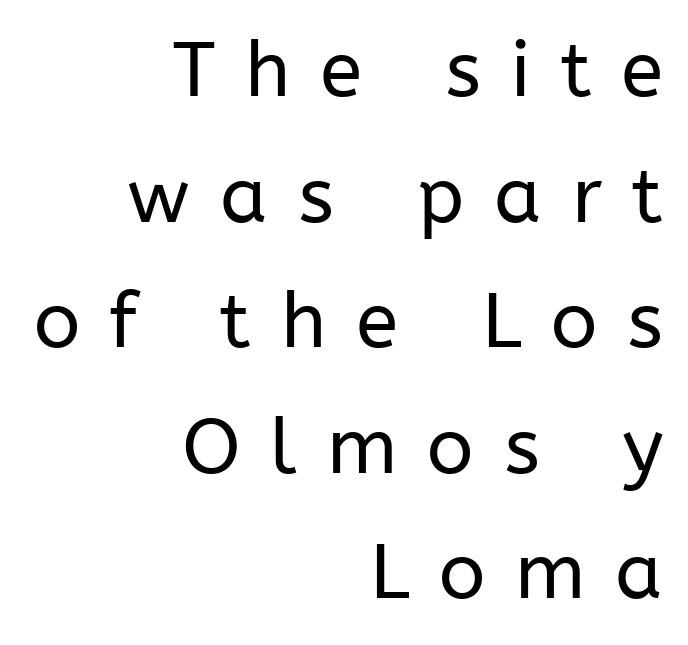
Q: Is the text bold? A: No.
Q: Is the text italic (slanted)? A: No, it is upright.
Q: Is the typeface a serif or a sans-serif typeface? A: Sans-serif.
Q: Is the text underlined? A: No.
Q: How is the paragraph aligned? A: Right-aligned.
Q: Is the spacing between letters normal or unusually wide? A: Unusually wide.
Q: Is the spacing between lines tight, normal or loose? A: Normal.
Q: Width (condensed, normal, or wide)? A: Normal.
Q: Stroke contrast? A: Low.
Q: x-height? A: Medium.
Q: Monospaced? A: No.
